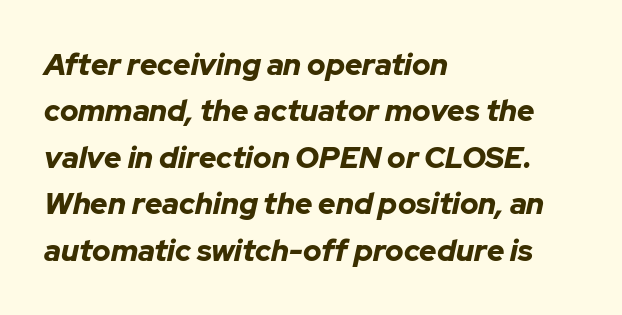
The image shows 30 px bold type, italic (leaning right); set left-aligned, normal line spacing (1.55x), normal letter spacing, not underlined; low stroke contrast and a medium x-height.
